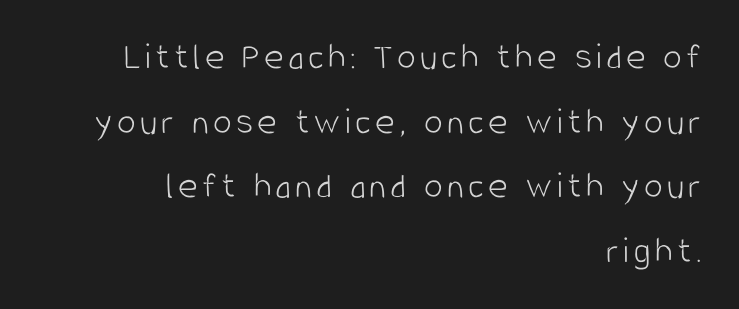
The image shows 38 px light, condensed sans-serif type, upright; set right-aligned, normal line spacing (1.7x), not underlined; low stroke contrast and a large x-height.
